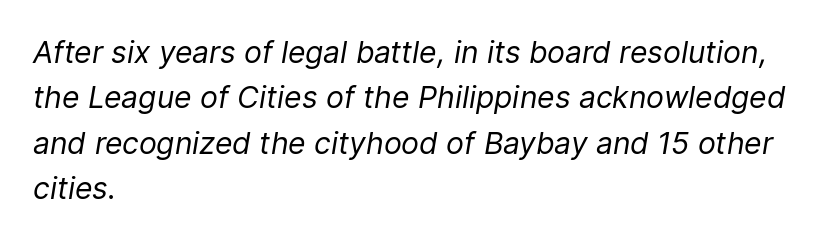
Weight: regular or lighter. Type without underlining. Varying glyph widths throughout — classic text-font behaviour. The face used here has a pronounced slope to its letters.
